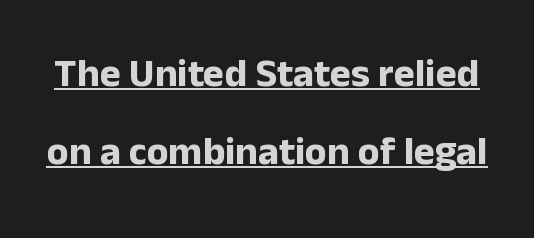
Thick stems and heavy bowls — unmistakably bold. Every character sits straight up, as roman type does. A typesetter would label this face a sans. The words here are underlined. This rendering leaves character spacing at its baseline value.
